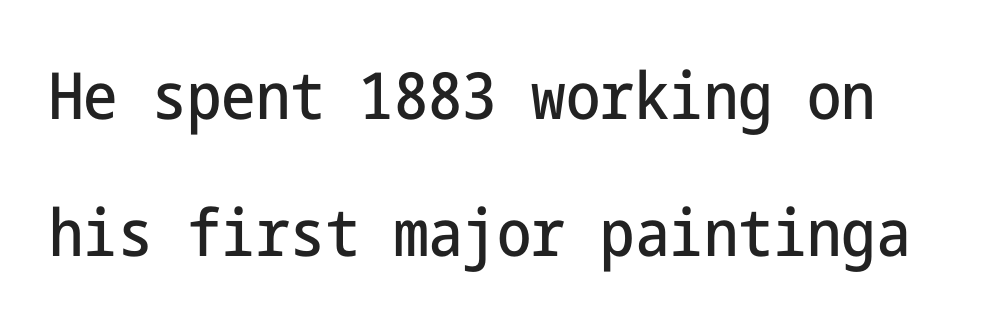
The image shows 65 px condensed sans-serif type, upright; set loose line spacing (2.11x), normal letter spacing, not underlined; low stroke contrast and a medium x-height.
